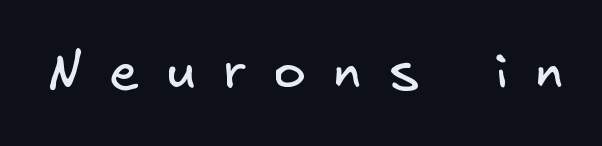
The image shows 55 px regular-weight sans-serif type; set unusually wide letter spacing (+0.49 em), not underlined; low stroke contrast and a small x-height.
